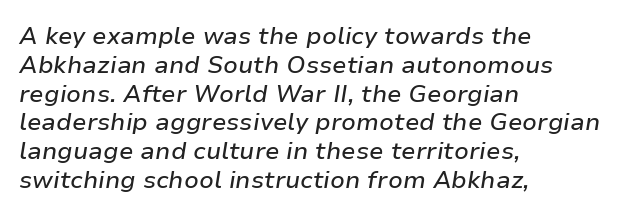
The image shows 24 px text type, italic (leaning right); set left-aligned, line spacing 1.2x, normal letter spacing, not underlined.
